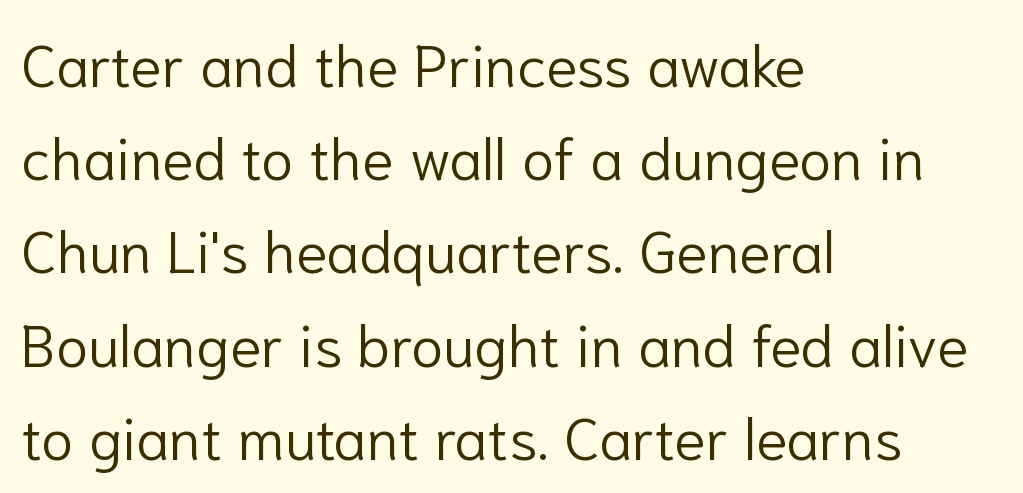
The image shows 59 px light sans-serif type, upright; set left-aligned, normal line spacing (1.58x), normal letter spacing, not underlined; low stroke contrast and a medium x-height.
